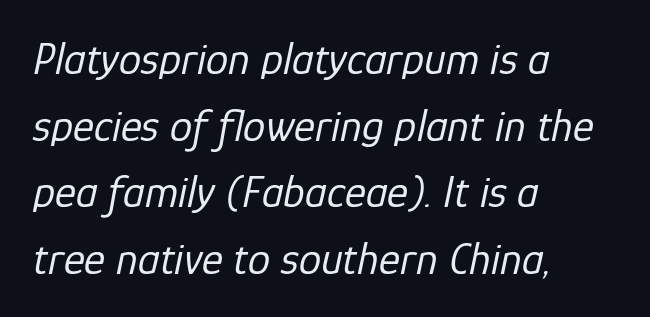
The image shows 45 px regular-weight type, italic (leaning right); set left-aligned, normal line spacing (1.48x), normal letter spacing, not underlined; low stroke contrast and a medium x-height.
